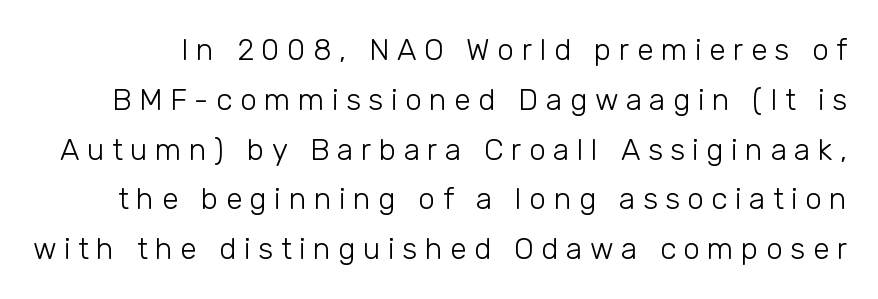
The image shows 30 px light sans-serif type, upright; set normal line spacing (1.66x), unusually wide letter spacing (+0.25 em), not underlined; low stroke contrast and a medium x-height.
